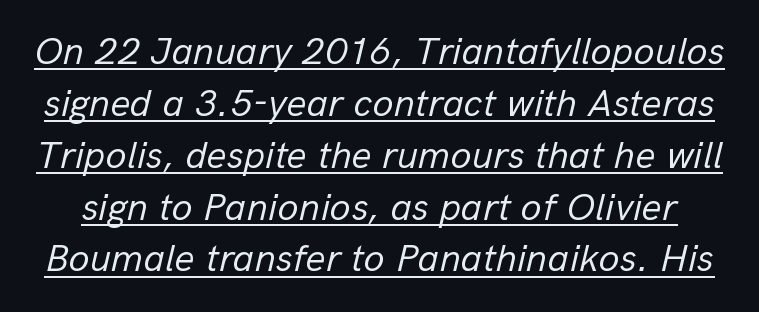
You could call the tracking neutral — neither tight nor loose. The letters advance in unequal steps, a hallmark of proportional type. The lettering is marked with a stroke running underneath it. Vertically, the passage feels balanced, rows spaced as you'd expect. This reads as an unemphasized weight, regular at the heaviest. Posture: slanted.
